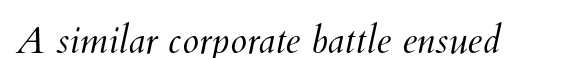
Q: Is the text bold? A: No.
Q: Is the text underlined? A: No.
Q: Is the spacing between letters normal or unusually wide? A: Normal.
Q: Width (condensed, normal, or wide)? A: Normal.
Q: Stroke contrast? A: Medium.
Q: x-height? A: Small.
Q: Monospaced? A: No.
